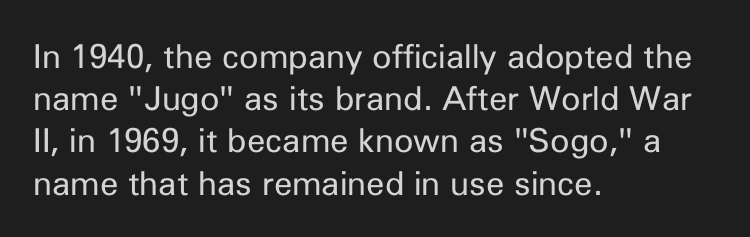
Q: Is the text bold? A: No.
Q: Is the text italic (slanted)? A: No, it is upright.
Q: Is the typeface a serif or a sans-serif typeface? A: Sans-serif.
Q: Is the text underlined? A: No.
Q: How is the paragraph aligned? A: Left-aligned.
Q: Is the spacing between letters normal or unusually wide? A: Normal.
Q: Is the spacing between lines tight, normal or loose? A: Normal.
Q: Width (condensed, normal, or wide)? A: Normal.
Q: Stroke contrast? A: Low.
Q: x-height? A: Medium.
Q: Monospaced? A: No.
